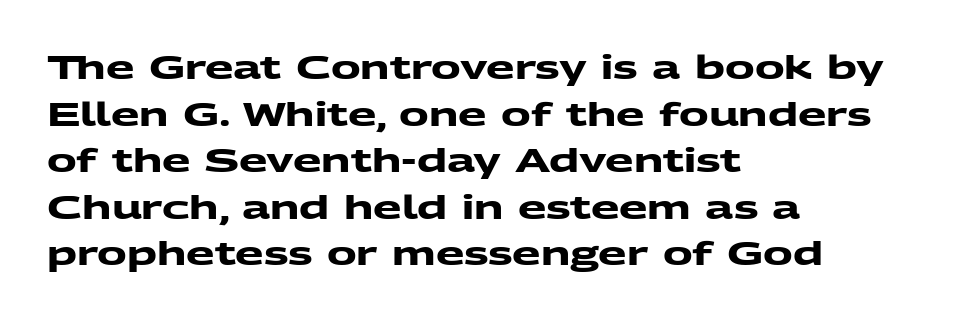
A student would call this left alignment; a typographer would say flush left, rag right. Each row of text sits above clean, open space. The passage shown is typed in a proportional face where columns would drift. Thick stems and heavy bowls — unmistakably bold. Font category for this specimen: sans-serif.
